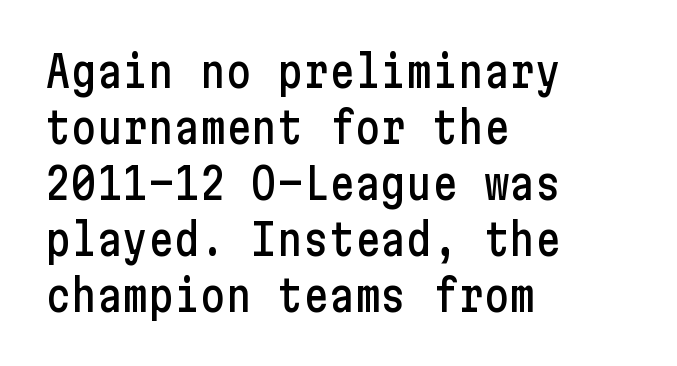
The image shows 43 px condensed sans-serif type, upright; set left-aligned, normal line spacing (1.3x), normal letter spacing, not underlined; low stroke contrast and a medium x-height.
